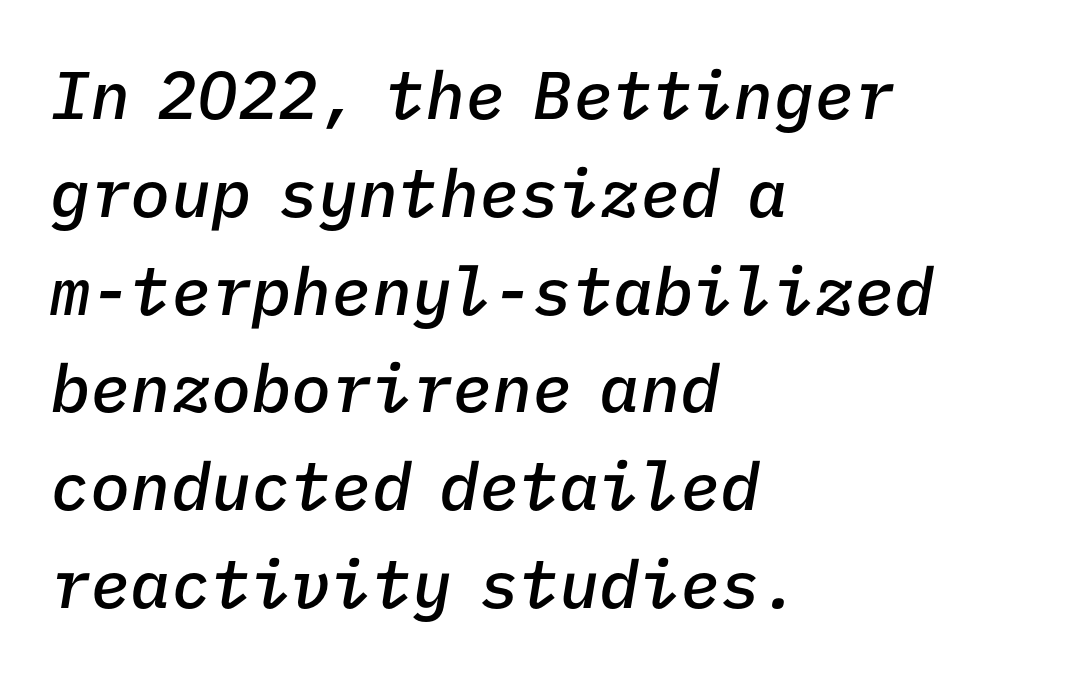
The image shows 67 px semibold type, italic (leaning right), monospaced; set left-aligned, normal line spacing (1.46x), normal letter spacing, not underlined; low stroke contrast and a medium x-height.
